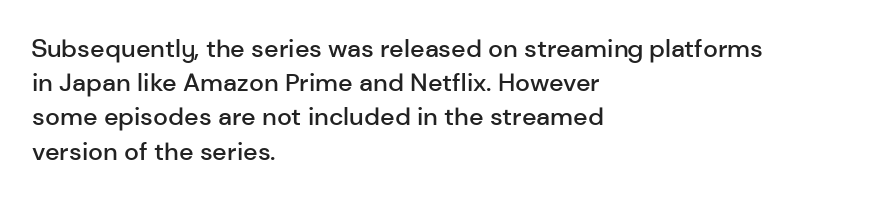
Q: Is the text bold? A: Semi-bold.
Q: Is the text italic (slanted)? A: No, it is upright.
Q: Is the text underlined? A: No.
Q: How is the paragraph aligned? A: Left-aligned.
Q: Is the spacing between letters normal or unusually wide? A: Normal.
Q: Is the spacing between lines tight, normal or loose? A: Normal.
